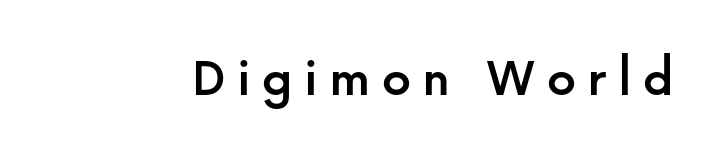
The image shows 57 px sans-serif type, upright; set unusually wide letter spacing (+0.2 em), not underlined; low stroke contrast and a medium x-height.
